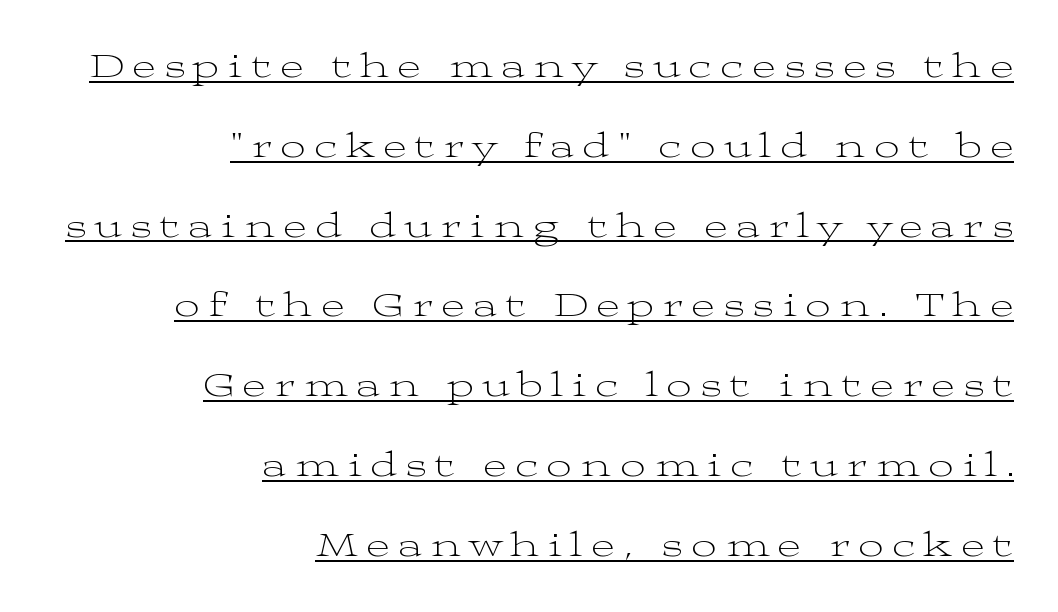
{"serif": "yes", "italic": "no", "bold": "no", "weight": "light", "width": "wide", "stroke_contrast": "medium", "x_height": "medium", "monospaced": "no", "underline": "yes", "align": "right", "line_spacing": "loose", "line_spacing_ratio": 2.28, "letter_spacing": "wide", "letter_spacing_em": 0.26, "glyph_px": 35}
